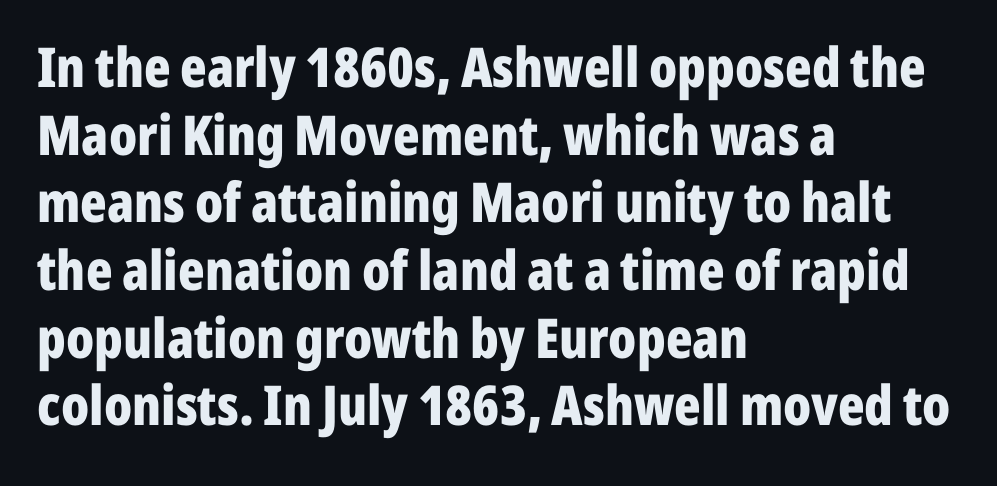
The lettering stays uniformly vertical, giving the passage a roman look. This is sans-serif lettering, the kind often seen on screens and signage. Here the glyphs are tracked normally, forming tight word shapes. The glyphs are unaccompanied by any horizontal stroke below them. This rendering uses left alignment, leaving the right contour irregular.
